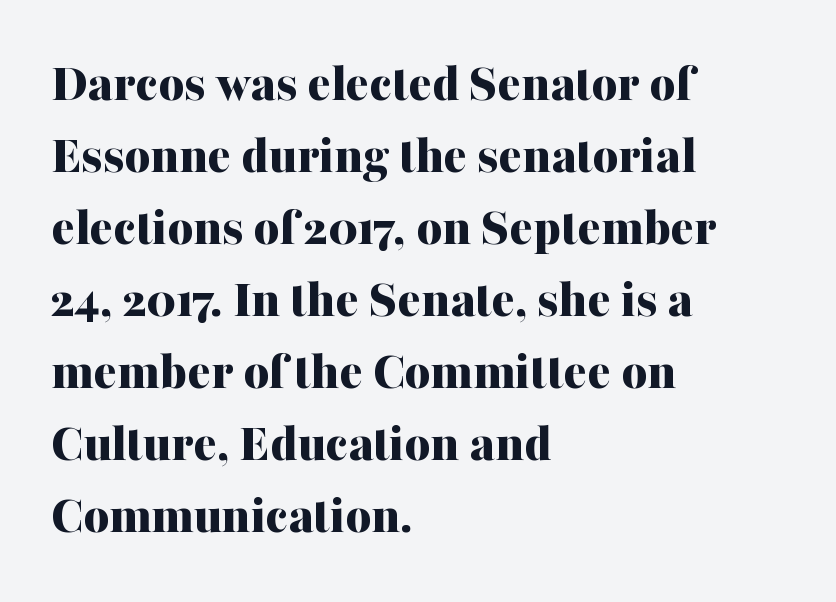
The image shows 55 px bold serif type, upright; set left-aligned, normal line spacing (1.31x), normal letter spacing, not underlined; medium stroke contrast and a medium x-height.
